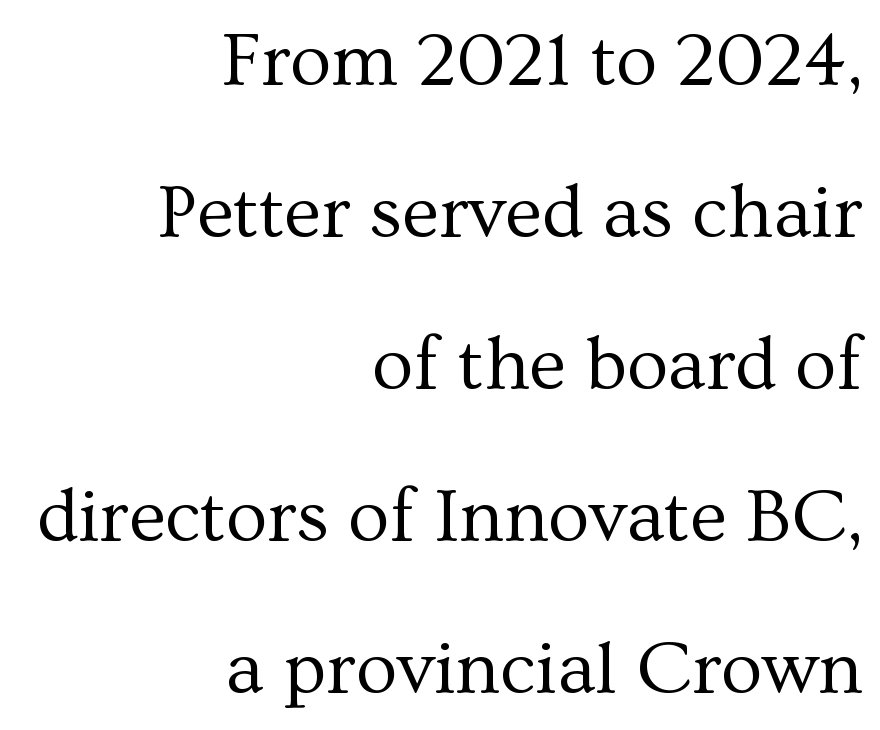
{"serif": "yes", "italic": "no", "bold": "no", "weight": "regular", "width": "normal", "stroke_contrast": "medium", "x_height": "medium", "monospaced": "no", "underline": "no", "align": "right", "line_spacing": "loose", "line_spacing_ratio": 2.0, "letter_spacing": "normal", "letter_spacing_em": 0.0, "glyph_px": 76}
